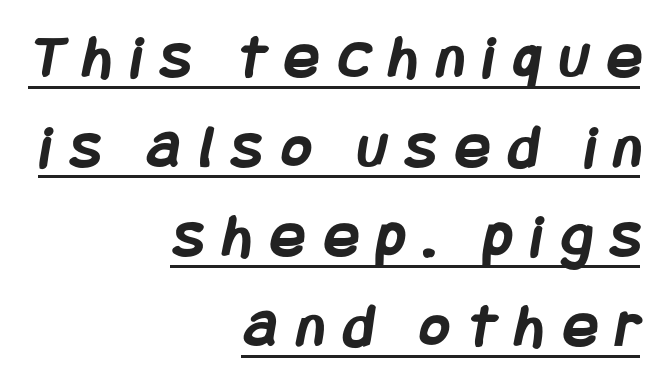
Q: Is the text bold? A: Yes.
Q: Is the typeface a serif or a sans-serif typeface? A: Sans-serif.
Q: Is the text underlined? A: Yes.
Q: How is the paragraph aligned? A: Right-aligned.
Q: Is the spacing between letters normal or unusually wide? A: Unusually wide.
Q: Is the spacing between lines tight, normal or loose? A: Normal.
Q: Width (condensed, normal, or wide)? A: Condensed.
Q: Stroke contrast? A: Low.
Q: x-height? A: Large.
